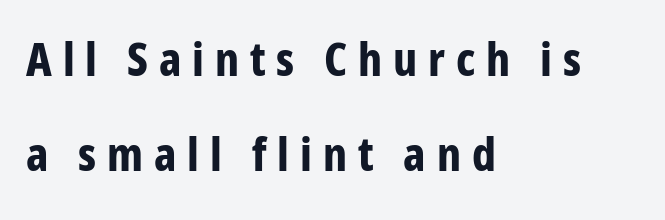
{"serif": "no", "italic": "no", "bold": "yes", "weight": "bold", "width": "condensed", "stroke_contrast": "low", "x_height": "medium", "monospaced": "no", "underline": "no", "align": "left", "line_spacing": "loose", "line_spacing_ratio": 2.03, "letter_spacing": "wide", "letter_spacing_em": 0.23, "glyph_px": 47}
